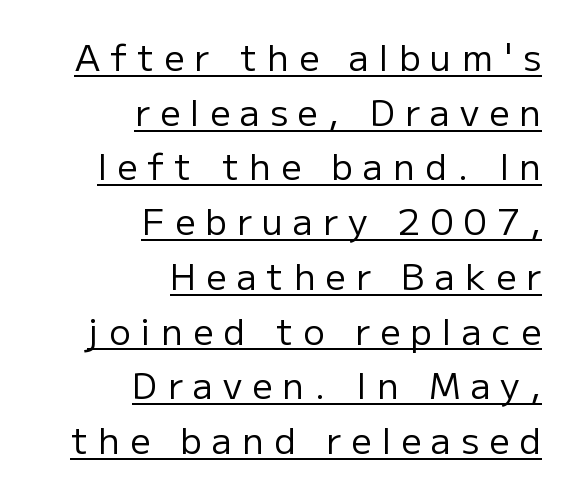
The image shows 36 px regular-weight sans-serif type, upright; set right-aligned, normal line spacing (1.52x), unusually wide letter spacing (+0.28 em), underlined; low stroke contrast and a medium x-height.
